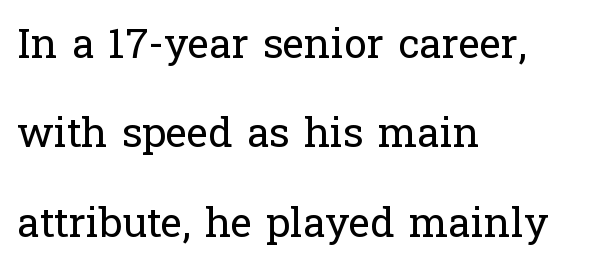
{"serif": "yes", "italic": "no", "bold": "no", "weight": "regular", "width": "normal", "stroke_contrast": "low", "x_height": "medium", "monospaced": "no", "underline": "no", "align": "left", "line_spacing": "loose", "line_spacing_ratio": 2.18, "letter_spacing": "normal", "letter_spacing_em": 0.0, "glyph_px": 41}
